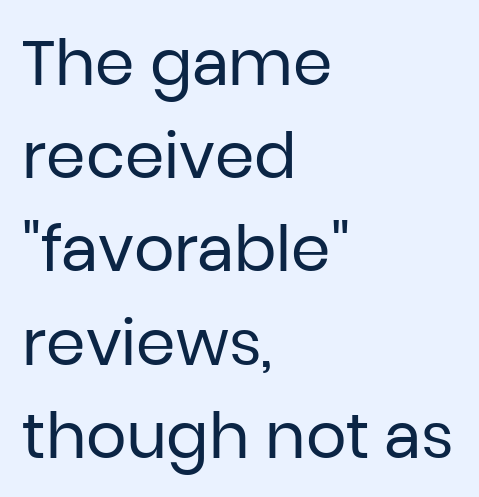
Clear beneath every line of the passage. Letter spacing: default. Short and long lines alike share a common starting point at left. Each letter's strokes conclude bluntly, with no projecting serifs.
